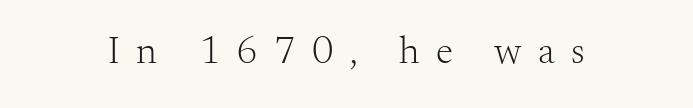
{"serif": "yes", "italic": "no", "bold": "no", "weight": "light", "width": "normal", "stroke_contrast": "medium", "x_height": "small", "monospaced": "no", "underline": "no", "letter_spacing": "wide", "letter_spacing_em": 0.42, "glyph_px": 39}
